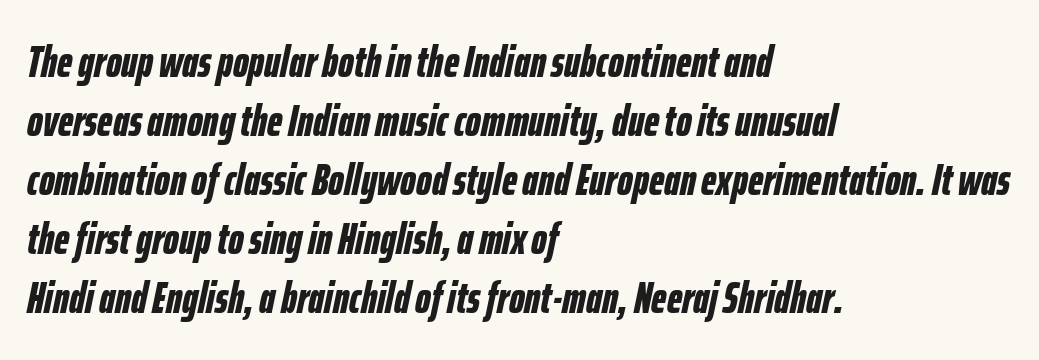
Students, observe: this is what conventionally led text looks like. The sample has been set heavy, in full bold. The rendering keeps characters at their native spacing. Which margin do the lines hug? The left one — the right edge is uneven. Is this a fixed-width face? No — the glyphs have proportional, varying widths. Descenders hang freely into open space.
